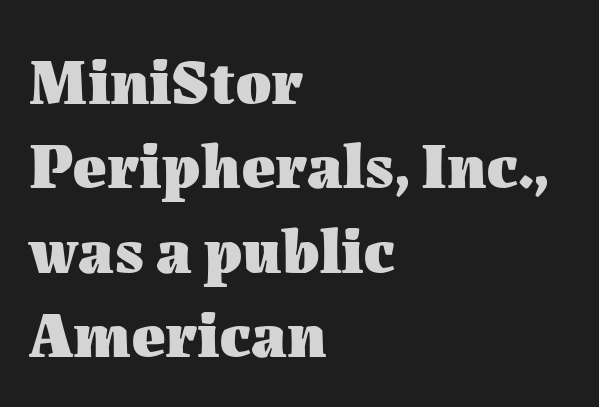
{"italic": "no", "bold": "yes", "weight": "heavy", "width": "normal", "stroke_contrast": "medium", "x_height": "medium", "monospaced": "no", "underline": "no", "align": "left", "line_spacing": "normal", "line_spacing_ratio": 1.3, "letter_spacing": "normal", "letter_spacing_em": 0.0, "glyph_px": 65}
